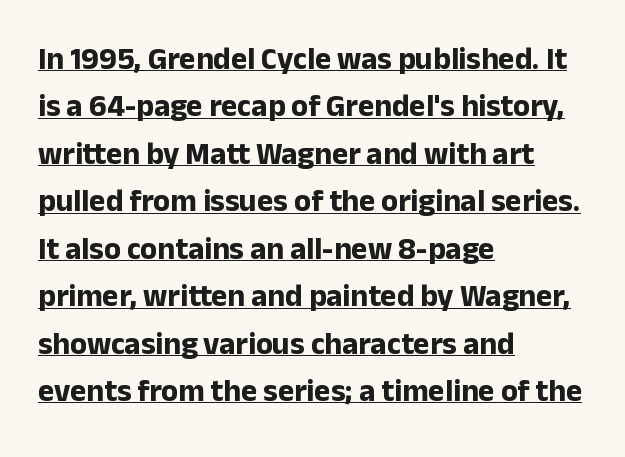
The image shows 31 px bold sans-serif type, upright; set left-aligned, normal line spacing (1.53x), normal letter spacing, underlined; low stroke contrast and a medium x-height.
